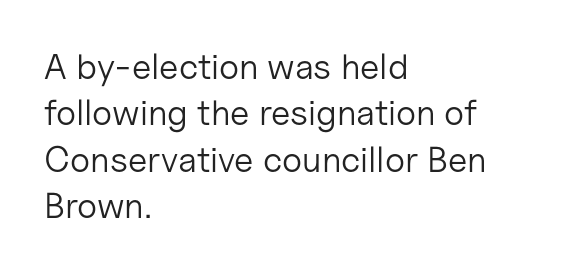
Honestly, the letter spacing is just normal — you wouldn't notice it. The characters are drawn with everyday or finer stroke widths. The line-height multiplier appears to be the usual default. Plain, unruled lines of type. Varying glyph widths throughout — classic text-font behaviour.
